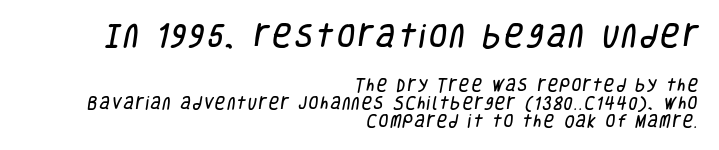
Is there much room between lines? A standard amount, neither cramped nor airy. Does the copy run flush right? Yes — the right margin is perfectly even. The block sitting higher on the canvas is the one with enlarged characters. Clear beneath every line of the passage.
